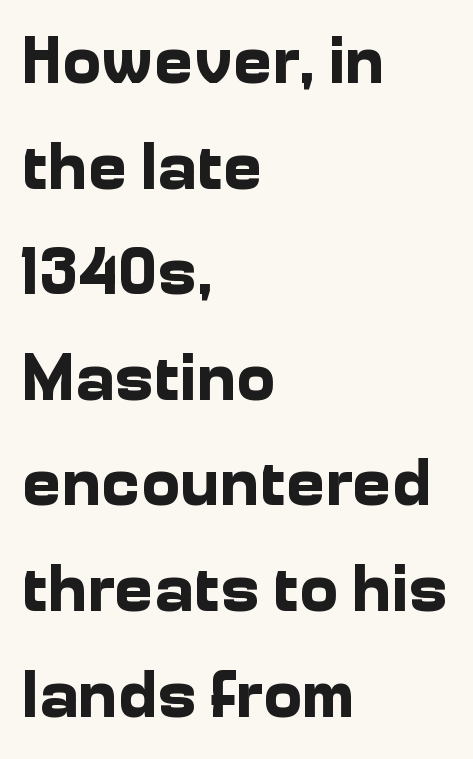
The image shows 66 px bold sans-serif type, upright; set left-aligned, normal line spacing (1.6x), normal letter spacing, not underlined; low stroke contrast and a medium x-height.
